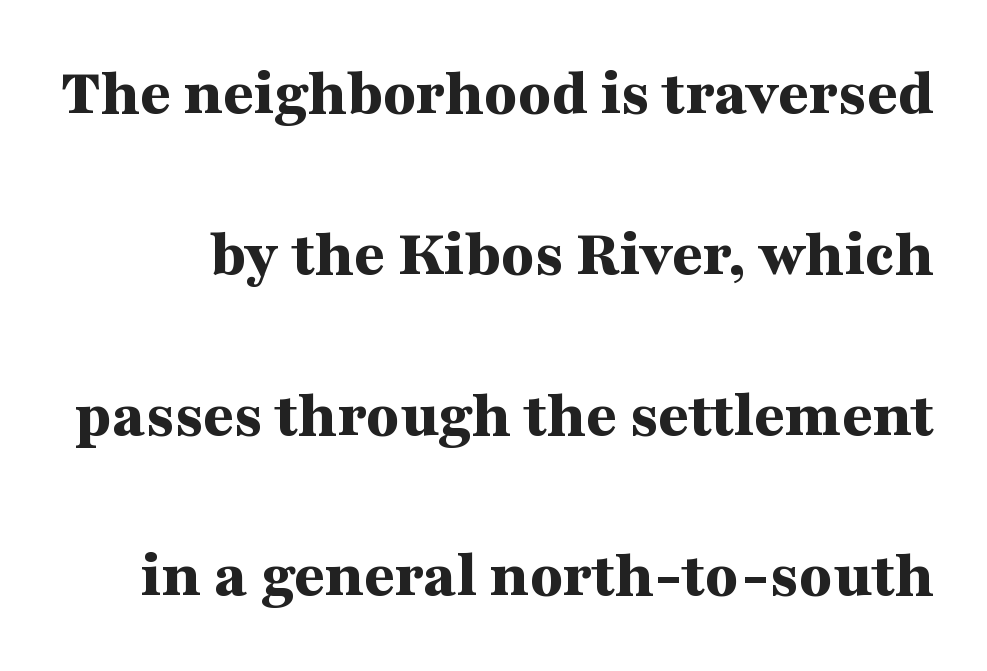
The image shows 67 px bold, wide serif type, upright; set loose line spacing (2.4x), normal letter spacing, not underlined; medium stroke contrast and a medium x-height.
